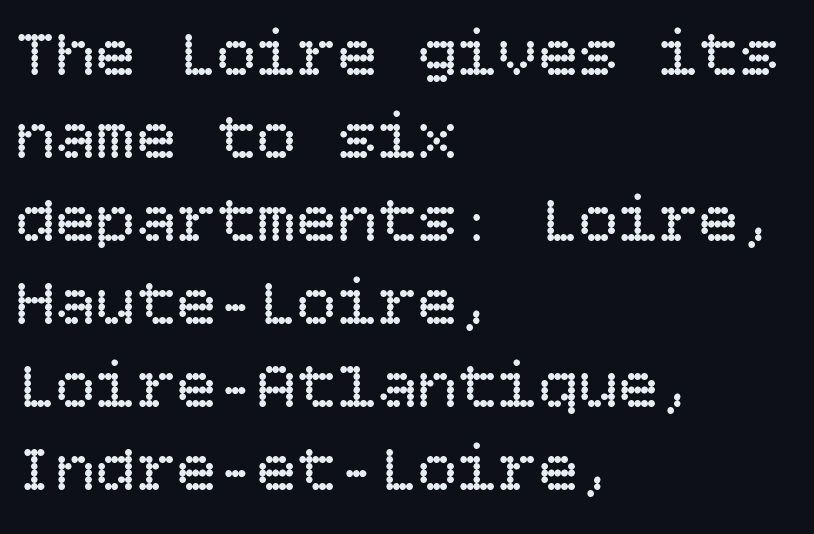
{"italic": "no", "bold": "no", "weight": "regular", "width": "normal", "stroke_contrast": "low", "x_height": "large", "underline": "no", "align": "left", "line_spacing_ratio": 1.24, "letter_spacing": "normal", "letter_spacing_em": 0.0, "glyph_px": 67}
